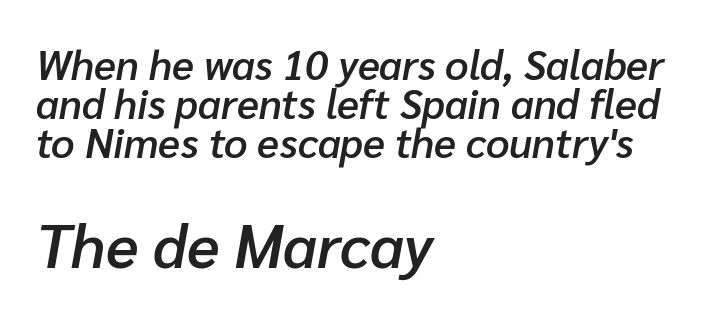
{"italic": "yes", "lean": "right", "slant_degrees": 10, "bold": "semi", "weight": "semibold", "width": "normal", "stroke_contrast": "low", "x_height": "medium", "monospaced": "no", "underline": "no", "align": "left", "line_spacing": "tight", "line_spacing_ratio": 0.95, "letter_spacing": "normal", "letter_spacing_em": 0.0, "larger_block": "second", "size_ratio": 1.49, "glyph_px": 61}
